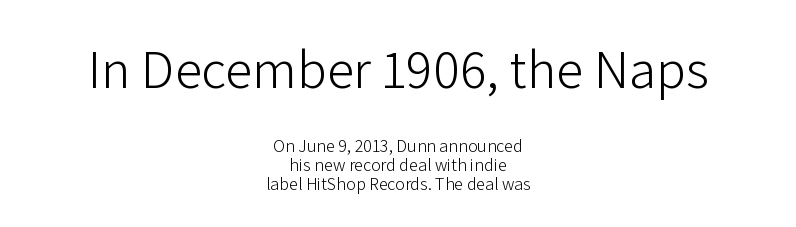
The image shows 55 px light sans-serif type, upright; set centered, tight line spacing (1.05x), normal letter spacing, not underlined; the first (top) block is 3.06x larger; low stroke contrast and a medium x-height.
